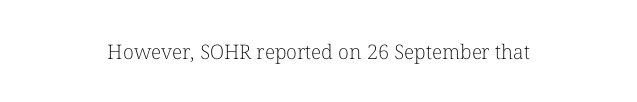
{"italic": "no", "bold": "no", "underline": "no", "letter_spacing": "normal", "letter_spacing_em": 0.0, "glyph_px": 20}
